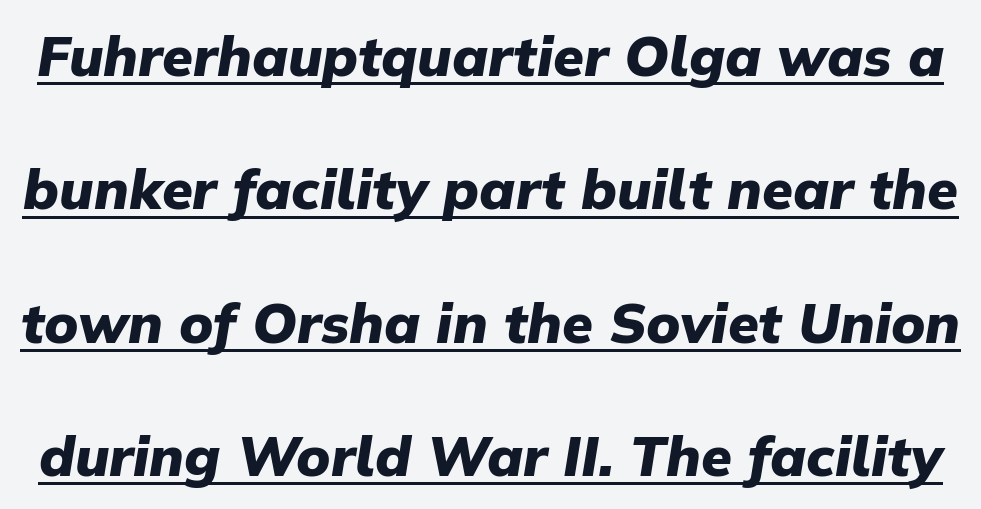
Q: Is the text bold? A: Yes.
Q: Is the text italic (slanted)? A: Yes, it leans right by about 9 degrees.
Q: Is the text underlined? A: Yes.
Q: Is the spacing between letters normal or unusually wide? A: Normal.
Q: Is the spacing between lines tight, normal or loose? A: Loose.
Q: Width (condensed, normal, or wide)? A: Normal.
Q: Stroke contrast? A: Low.
Q: x-height? A: Medium.
Q: Monospaced? A: No.
